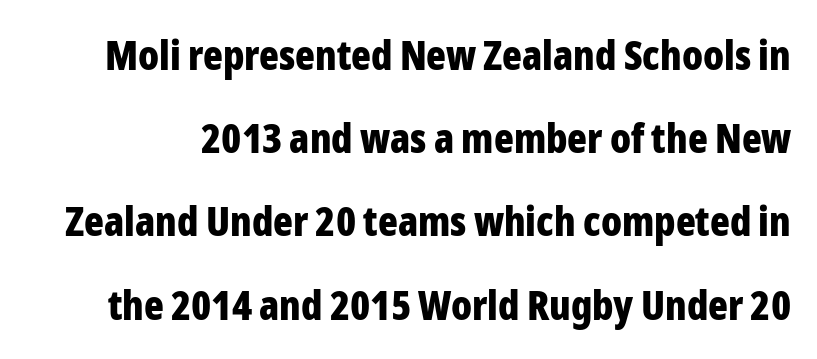
Q: Is the text bold? A: Yes.
Q: Is the text italic (slanted)? A: No, it is upright.
Q: Is the typeface a serif or a sans-serif typeface? A: Sans-serif.
Q: Is the text underlined? A: No.
Q: Is the spacing between letters normal or unusually wide? A: Normal.
Q: Is the spacing between lines tight, normal or loose? A: Loose.
Q: Width (condensed, normal, or wide)? A: Condensed.
Q: Stroke contrast? A: Low.
Q: x-height? A: Medium.
Q: Monospaced? A: No.
